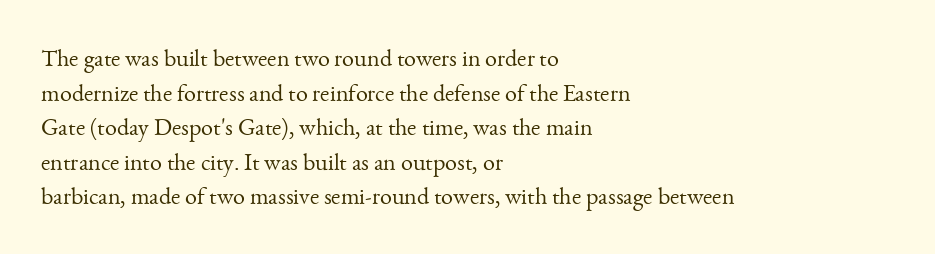
The image shows 24 px text type, upright; set left-aligned, normal line spacing (1.44x), normal letter spacing, not underlined.
